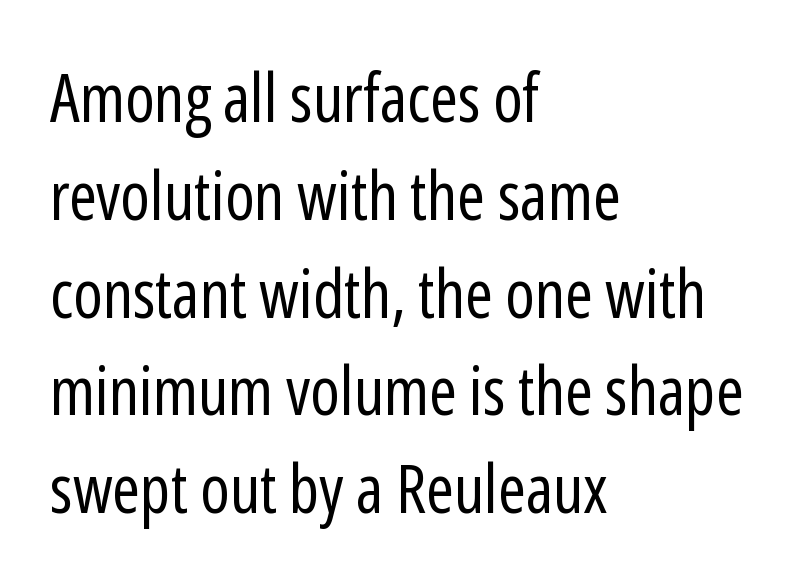
Regarding leading, the lines here are spaced in the standard way. Look at the bottom of the vertical strokes: they stop flat, with no serifs. The glyphs are unaccompanied by any horizontal stroke below them. The lines are quadded left. Italic? Not at all — the glyphs are vertical.
